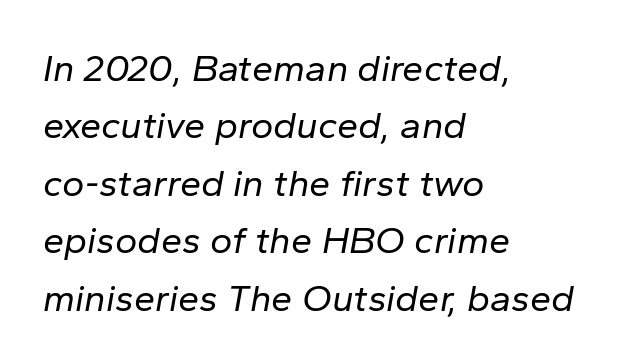
Q: Is the text bold? A: No.
Q: Is the text italic (slanted)? A: Yes, it leans right by about 10 degrees.
Q: Is the text underlined? A: No.
Q: How is the paragraph aligned? A: Left-aligned.
Q: Is the spacing between letters normal or unusually wide? A: Normal.
Q: Is the spacing between lines tight, normal or loose? A: Normal.
Q: Width (condensed, normal, or wide)? A: Normal.
Q: Stroke contrast? A: Low.
Q: x-height? A: Medium.
Q: Monospaced? A: No.
